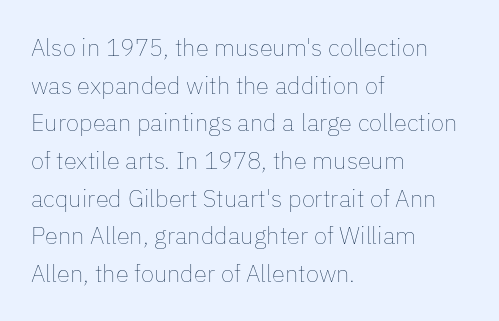
The image shows 24 px text type, upright; set left-aligned, normal line spacing (1.57x), normal letter spacing, not underlined.
